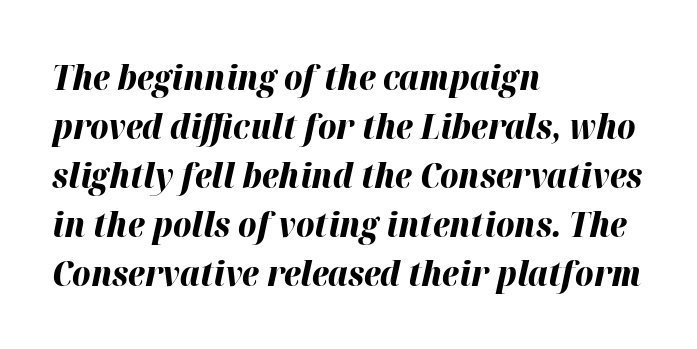
If you drew a ruler down the left edge, every line would touch it. Character widths vary here, with narrow letters taking less room than wide ones. Each glyph is drawn with heavy, bold strokes. Yep, that's italic — everything's leaning. Clear beneath every line of the passage.
